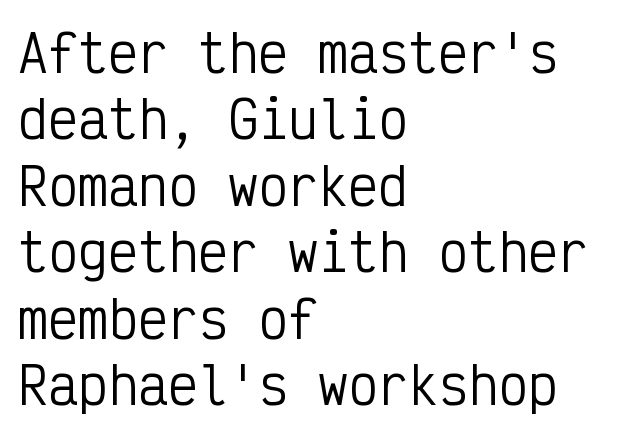
Q: Is the text bold? A: No.
Q: Is the text italic (slanted)? A: No, it is upright.
Q: Is the typeface a serif or a sans-serif typeface? A: Sans-serif.
Q: Is the text underlined? A: No.
Q: How is the paragraph aligned? A: Left-aligned.
Q: Is the spacing between letters normal or unusually wide? A: Normal.
Q: Is the spacing between lines tight, normal or loose? A: Normal.
Q: Width (condensed, normal, or wide)? A: Condensed.
Q: Stroke contrast? A: Low.
Q: x-height? A: Medium.
Q: Monospaced? A: Yes.
